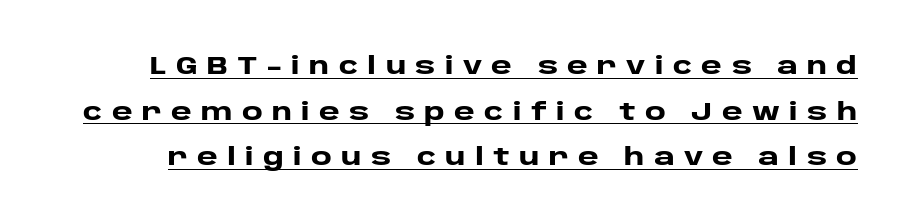
When letters stand straight like this, we call the style roman or upright. Thick stems and heavy bowls — unmistakably bold. Compared with undecorated copy, this sample adds a rule below the words. What stands out about the letter spacing? Its width — letters are far apart.
